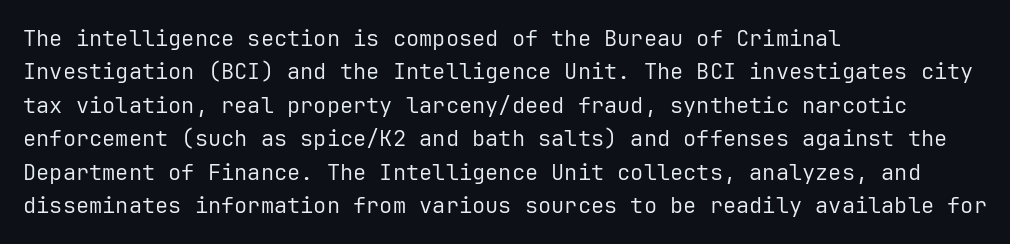
Q: Is the text bold? A: No.
Q: Is the text italic (slanted)? A: No, it is upright.
Q: Is the text underlined? A: No.
Q: How is the paragraph aligned? A: Left-aligned.
Q: Is the spacing between letters normal or unusually wide? A: Normal.
Q: Is the spacing between lines tight, normal or loose? A: Normal.
